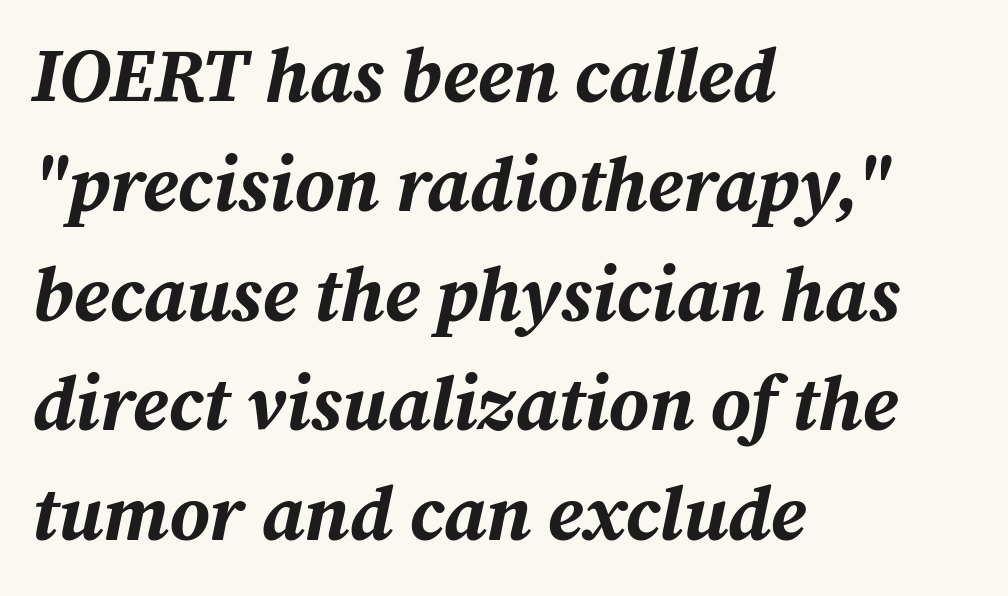
The image shows 76 px bold type, italic (leaning right); set left-aligned, normal line spacing (1.44x), normal letter spacing, not underlined; medium stroke contrast and a medium x-height.
